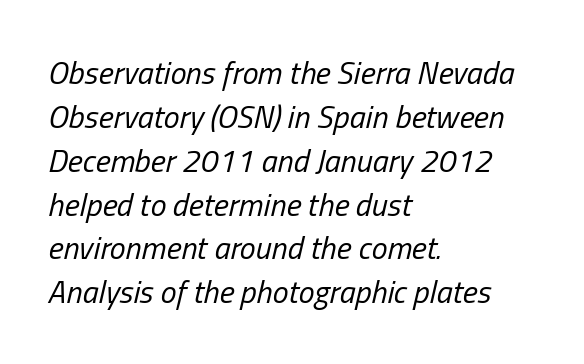
This sample has the flowing, uneven cadence of proportional lettering. No heavy texture on the line: the type isn't bold. Words float on clear page, feet unadorned. There's an unmistakable incline to the writing here. A typesetter would call this leading conventional body-copy spacing. The face used here is rendered with its standard letterfit.
